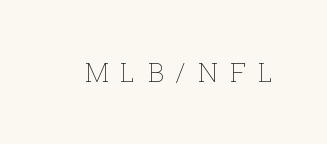
{"italic": "no", "bold": "no", "underline": "no", "letter_spacing": "wide", "letter_spacing_em": 0.48, "glyph_px": 26}
